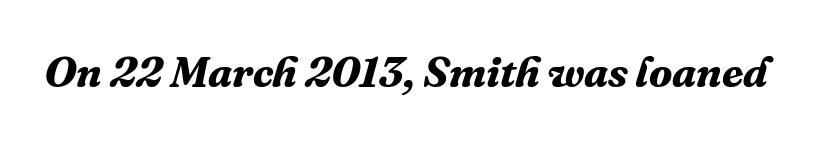
{"serif": "yes", "italic": "yes", "lean": "right", "slant_degrees": 16, "bold": "yes", "weight": "bold", "width": "normal", "stroke_contrast": "medium", "x_height": "medium", "monospaced": "no", "underline": "no", "letter_spacing": "normal", "letter_spacing_em": 0.0, "glyph_px": 43}
